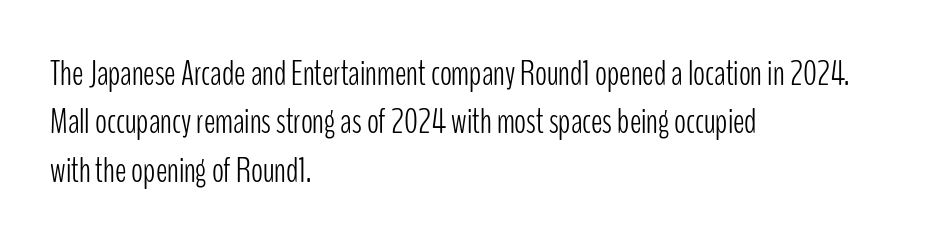
Q: Is the text bold? A: No.
Q: Is the text italic (slanted)? A: No, it is upright.
Q: Is the typeface a serif or a sans-serif typeface? A: Sans-serif.
Q: Is the text underlined? A: No.
Q: How is the paragraph aligned? A: Left-aligned.
Q: Is the spacing between letters normal or unusually wide? A: Normal.
Q: Is the spacing between lines tight, normal or loose? A: Normal.
Q: Width (condensed, normal, or wide)? A: Condensed.
Q: Stroke contrast? A: Low.
Q: x-height? A: Medium.
Q: Monospaced? A: No.
